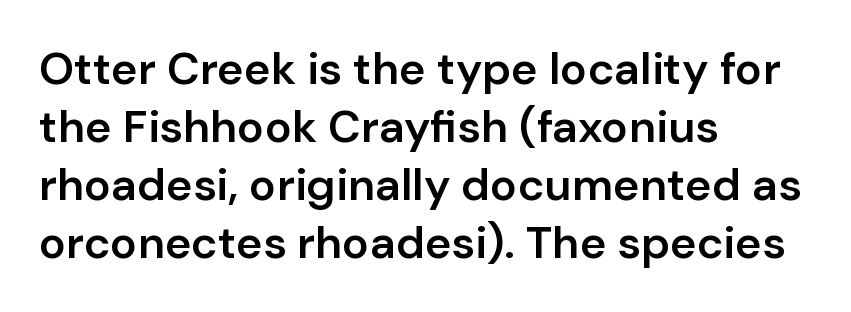
The image shows 45 px semibold sans-serif type, upright; set left-aligned, normal line spacing (1.29x), normal letter spacing, not underlined; low stroke contrast and a medium x-height.
